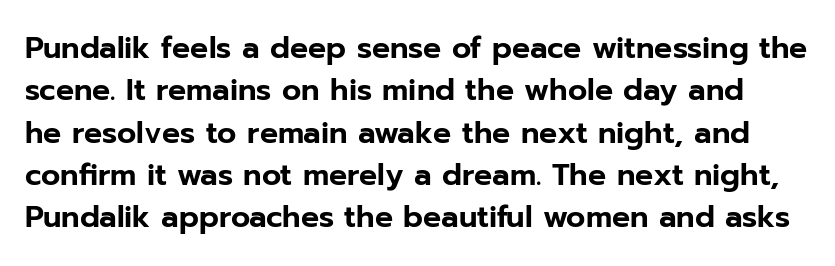
Q: Is the text italic (slanted)? A: No, it is upright.
Q: Is the typeface a serif or a sans-serif typeface? A: Sans-serif.
Q: Is the text underlined? A: No.
Q: Is the spacing between letters normal or unusually wide? A: Normal.
Q: Is the spacing between lines tight, normal or loose? A: Normal.
Q: Width (condensed, normal, or wide)? A: Normal.
Q: Stroke contrast? A: Low.
Q: x-height? A: Medium.
Q: Monospaced? A: No.
